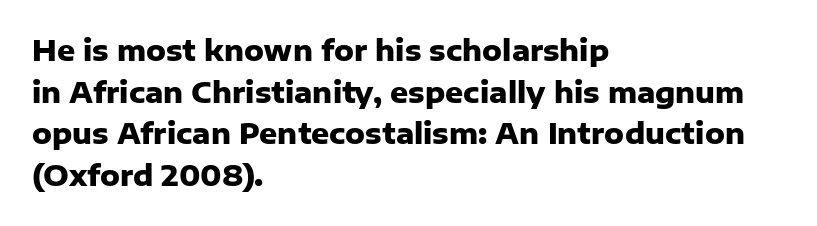
The image shows 28 px heavy sans-serif type, upright; set left-aligned, normal line spacing (1.49x), normal letter spacing, not underlined; low stroke contrast and a medium x-height.
